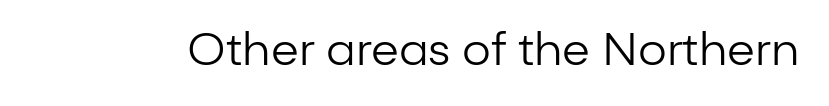
The image shows 45 px regular-weight sans-serif type, upright; set normal letter spacing, not underlined; low stroke contrast and a medium x-height.
